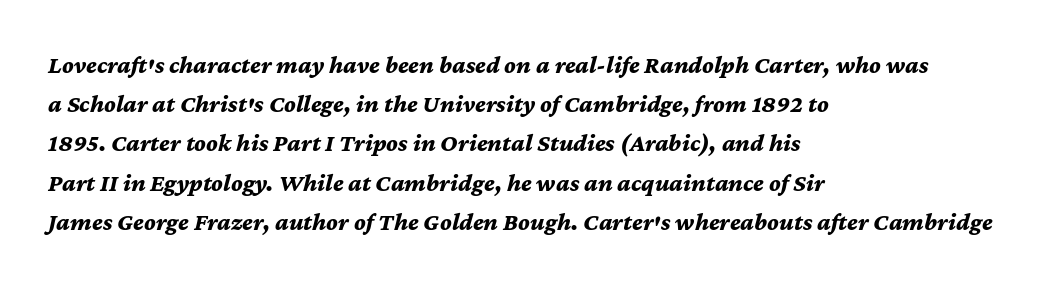
An italicized treatment has been applied to the whole sample. Typographic density is high because the face is bold. Is the letter spacing exaggerated? No — it looks like the ordinary default. Rows of type keep a routine distance in the vertical direction. Casual observation: everything's shoved over to the left. Check under the words: just untouched page.
